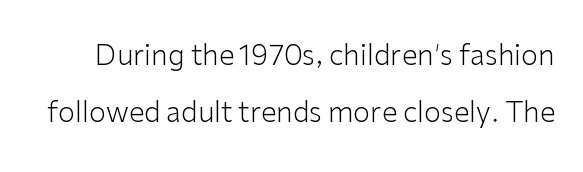
The image shows 28 px light sans-serif type, upright; set loose line spacing (2.02x), normal letter spacing, not underlined; low stroke contrast and a medium x-height.
